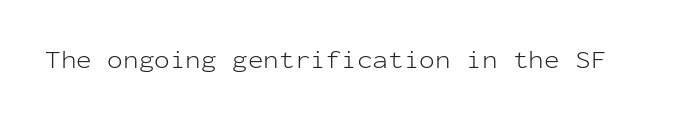
Q: Is the text bold? A: No.
Q: Is the text italic (slanted)? A: No, it is upright.
Q: Is the text underlined? A: No.
Q: Is the spacing between letters normal or unusually wide? A: Normal.
